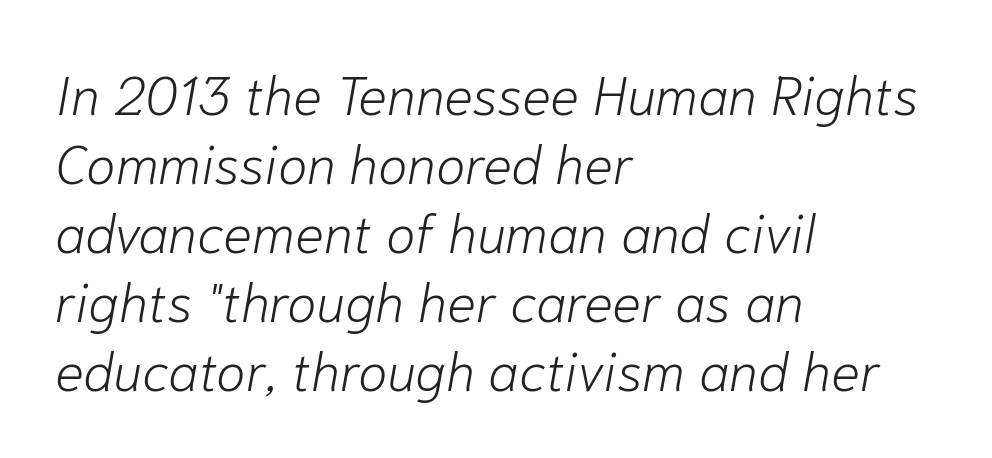
The passage shown has conventional tracking throughout. The glyphs look as if they've been sheared to an angle. A typesetter would call this proportional, since set widths differ per character. Honestly, the row spacing looks completely unremarkable.
